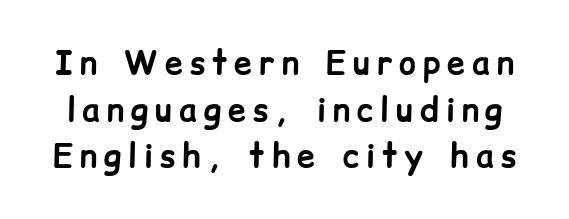
{"serif": "no", "italic": "no", "bold": "yes", "weight": "bold", "width": "normal", "stroke_contrast": "low", "x_height": "medium", "monospaced": "no", "underline": "no", "line_spacing": "normal", "line_spacing_ratio": 1.46, "letter_spacing": "wide", "letter_spacing_em": 0.22, "glyph_px": 32}
